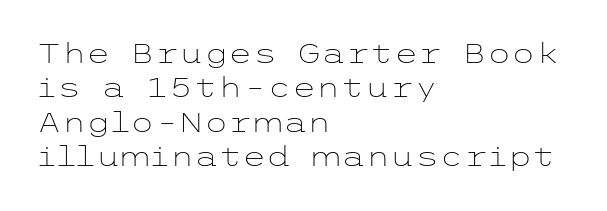
The image shows 28 px light, wide sans-serif type, upright; set left-aligned, line spacing 1.23x, normal letter spacing, not underlined; low stroke contrast and a medium x-height.
